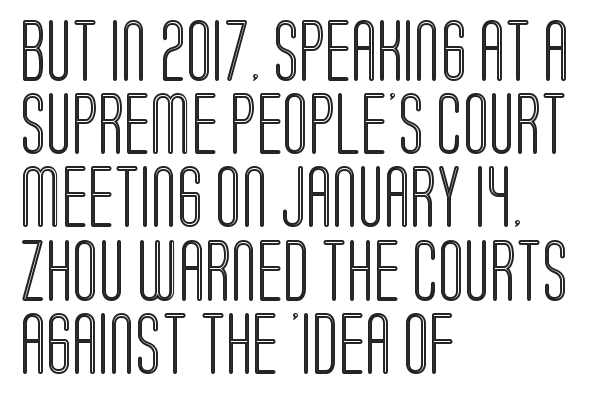
{"italic": "no", "width": "condensed", "x_height": "large", "monospaced": "no", "underline": "no", "align": "left", "line_spacing_ratio": 1.2, "letter_spacing": "normal", "letter_spacing_em": 0.0, "glyph_px": 61}
